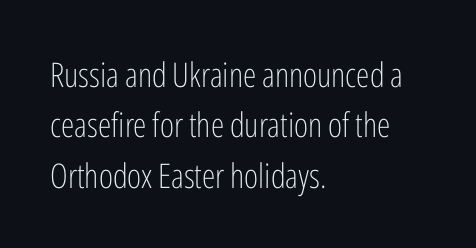
{"serif": "no", "italic": "no", "bold": "no", "weight": "light", "width": "condensed", "stroke_contrast": "low", "x_height": "medium", "monospaced": "no", "underline": "no", "align": "left", "line_spacing": "normal", "line_spacing_ratio": 1.48, "letter_spacing": "normal", "letter_spacing_em": 0.0, "glyph_px": 34}
